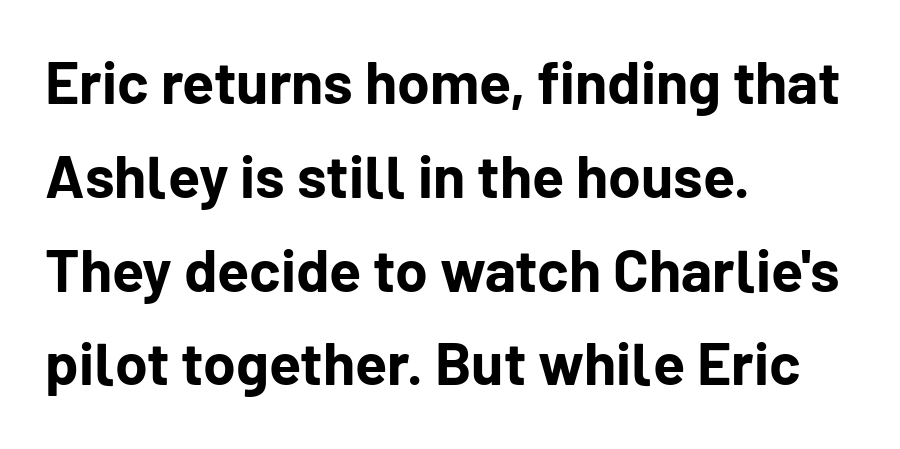
The image shows 59 px bold sans-serif type, upright; set left-aligned, normal line spacing (1.59x), normal letter spacing, not underlined; low stroke contrast and a medium x-height.
